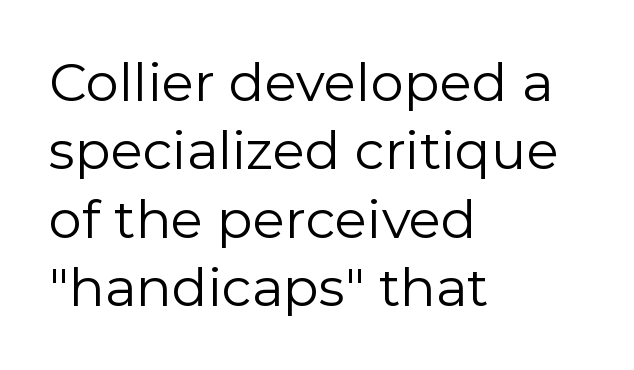
Q: Is the text bold? A: No.
Q: Is the text italic (slanted)? A: No, it is upright.
Q: Is the typeface a serif or a sans-serif typeface? A: Sans-serif.
Q: Is the text underlined? A: No.
Q: How is the paragraph aligned? A: Left-aligned.
Q: Is the spacing between letters normal or unusually wide? A: Normal.
Q: Is the spacing between lines tight, normal or loose? A: Normal.
Q: Width (condensed, normal, or wide)? A: Normal.
Q: Stroke contrast? A: Low.
Q: x-height? A: Medium.
Q: Monospaced? A: No.
